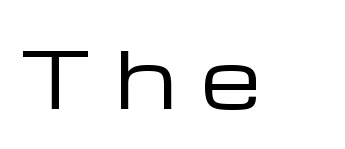
Vertical strokes here are truly vertical. The specimen omits any rule beneath the text block's lines. Classification — sans serif. Students, note that the glyphs here are deliberately spaced far apart. Do the characters align in a grid? No, the font is proportional. On a weight scale, this lands at 450 or below.
